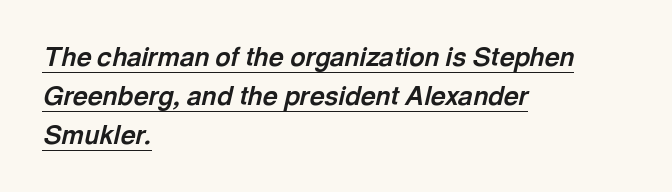
Has an underline been added? It has. The text carries the slant typical of an italic or oblique font. You could call the tracking neutral — neither tight nor loose. You'd pick this weight for a headline — it's a proper bold.
